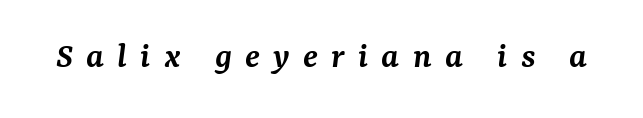
Each letter keeps its own natural width here, so spacing adapts to shape. Italic? Definitely — the glyphs are oblique. Compared with typical body copy, the letter spacing here is much looser. A semibold gives these letters moderate extra thickness, short of bold. Check where the strokes stop: tiny serifs finish them off.
